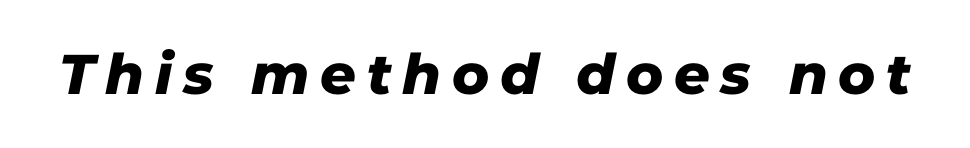
Q: Is the typeface a serif or a sans-serif typeface? A: Sans-serif.
Q: Is the text underlined? A: No.
Q: Width (condensed, normal, or wide)? A: Normal.
Q: Stroke contrast? A: Low.
Q: x-height? A: Medium.
Q: Monospaced? A: No.
